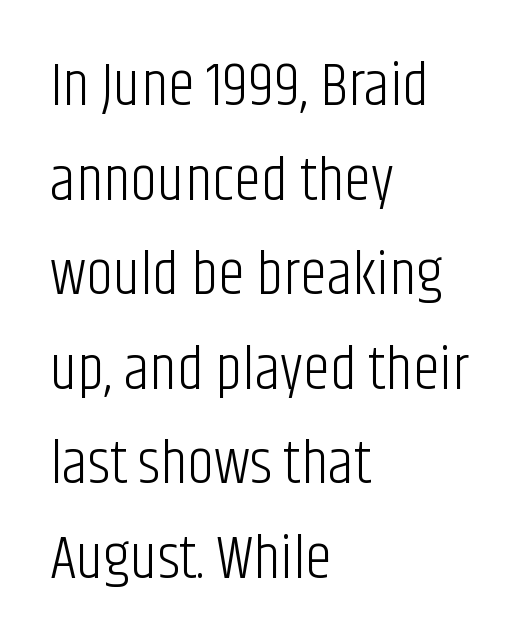
Q: Is the text bold? A: No.
Q: Is the text italic (slanted)? A: No, it is upright.
Q: Is the typeface a serif or a sans-serif typeface? A: Sans-serif.
Q: Is the text underlined? A: No.
Q: How is the paragraph aligned? A: Left-aligned.
Q: Is the spacing between letters normal or unusually wide? A: Normal.
Q: Is the spacing between lines tight, normal or loose? A: Normal.
Q: Width (condensed, normal, or wide)? A: Condensed.
Q: Stroke contrast? A: Low.
Q: x-height? A: Large.
Q: Monospaced? A: No.
